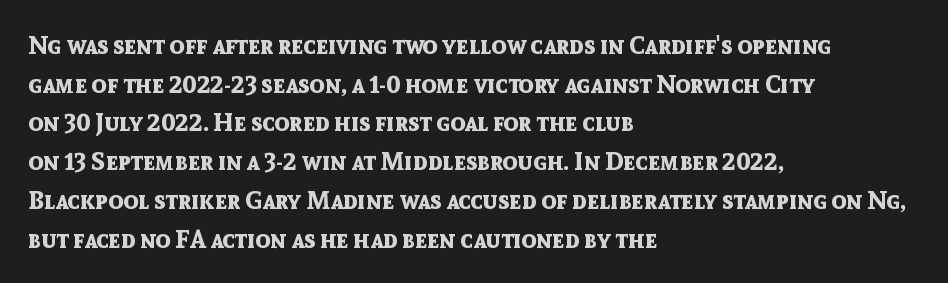
{"italic": "no", "bold": "yes", "underline": "no", "align": "left", "line_spacing": "normal", "line_spacing_ratio": 1.55, "letter_spacing": "normal", "letter_spacing_em": 0.0, "glyph_px": 25}
